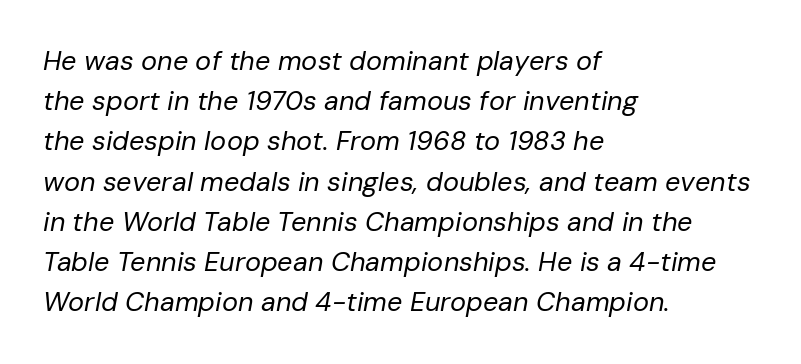
Layout note: lines flush left. Is the type heavy? It reads as light-to-regular instead. The glyphs are unaccompanied by any horizontal stroke below them. Nobody touched the tracking dial on this one. Observe the lean: these are italic letterforms. Students, observe: this is what conventionally led text looks like.
